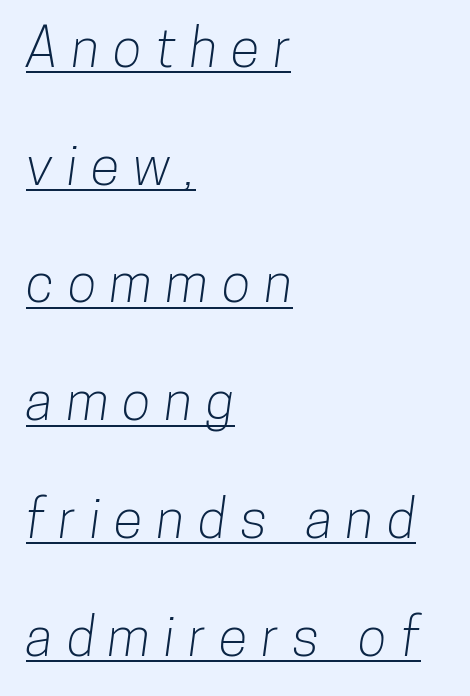
The image shows 54 px condensed sans-serif type; set left-aligned, loose line spacing (2.18x), unusually wide letter spacing (+0.25 em), underlined; low stroke contrast and a medium x-height.
